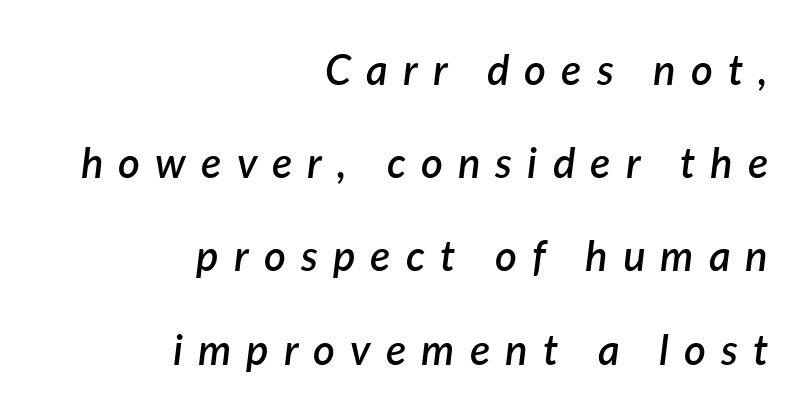
Caption: multi-line text, flush right, ragged left. Character widths vary here, with narrow letters taking less room than wide ones. A typesetter would call this leading open, well beyond the default. You could only call the tracking loose — the letters float apart. Has an underline been added? It has not. In terms of weight, the rendering is demibold, just under bold.
